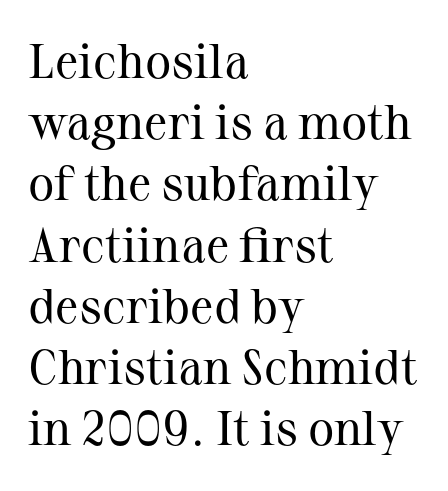
Ordinary non-slanted type is in use. There is no visible air inserted between adjacent glyphs. Type style note: has serifs. The rows are spaced the way most documents space them.
